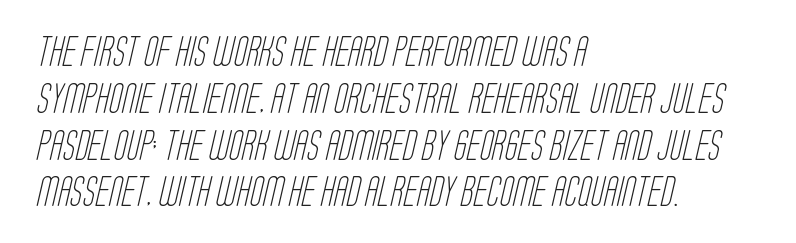
The image shows 30 px light, condensed sans-serif type; set left-aligned, normal line spacing (1.56x), normal letter spacing, not underlined; low stroke contrast and a large x-height.
